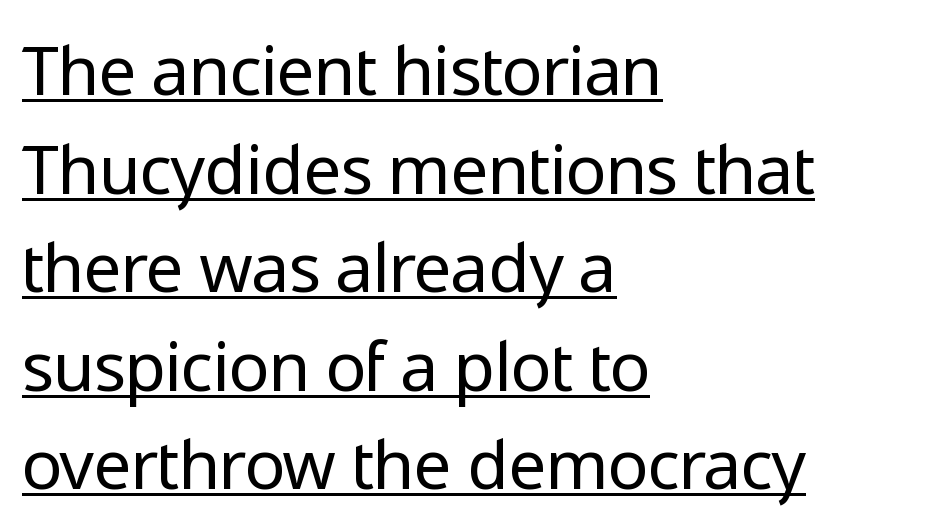
When letters stand straight like this, we call the style roman or upright. Stroke mass is kept to a normal reading level or below. These lines are rendered in a variable-pitch font. These lines are composed in type without serifs. A classic flush-left, rag-right setting is used for this passage.
